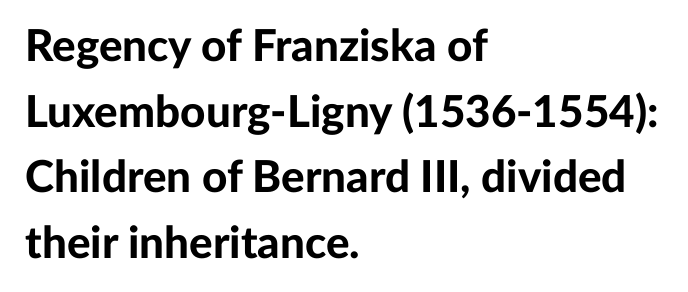
Typesetter's note: full bold, strokes at maximum text heaviness. One glance says typical: line gaps are just what's usual. The baseline area is clear. Font category for this specimen: sans-serif. Standard letterfit; no display-style spreading of the glyphs.
